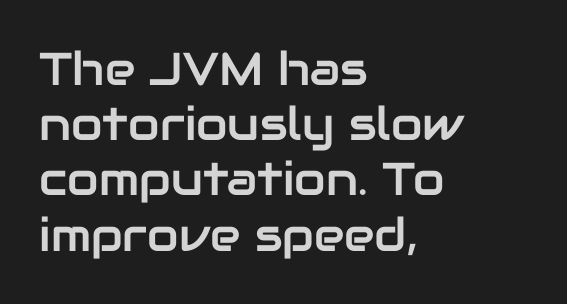
Does extra space separate the letters? No, they use regular spacing. This sample has the flowing, uneven cadence of proportional lettering. Glance below the letters and you will spot only blank space. The rendering shows plain stroke endings on the letterforms — a sans-serif design.
